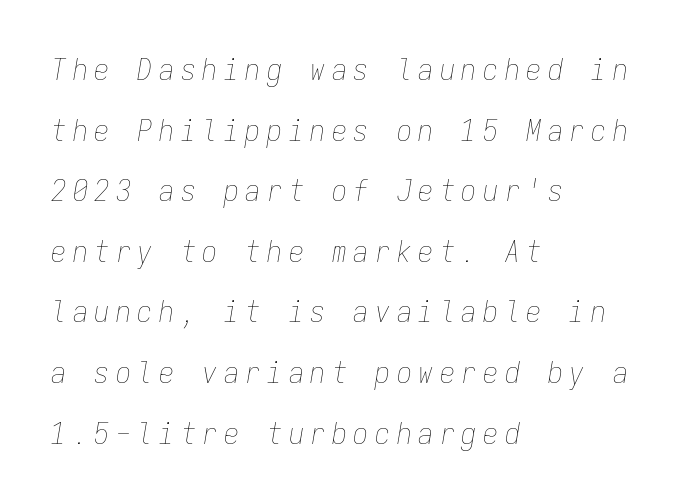
{"italic": "yes", "lean": "right", "slant_degrees": 9, "bold": "no", "weight": "thin", "width": "condensed", "stroke_contrast": "low", "x_height": "medium", "monospaced": "yes", "underline": "no", "align": "left", "line_spacing": "loose", "line_spacing_ratio": 2.02, "letter_spacing": "wide", "letter_spacing_em": 0.22, "glyph_px": 30}
